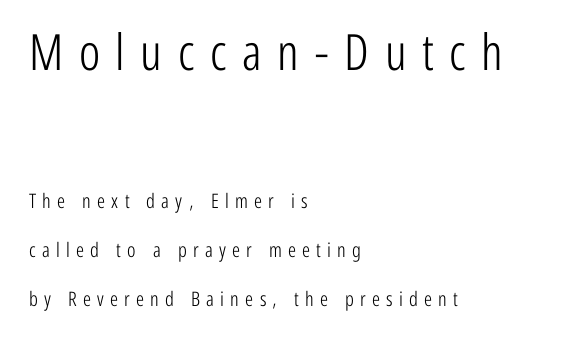
Q: Is the text bold? A: No.
Q: Is the text italic (slanted)? A: No, it is upright.
Q: Is the typeface a serif or a sans-serif typeface? A: Sans-serif.
Q: Is the text underlined? A: No.
Q: How is the paragraph aligned? A: Left-aligned.
Q: Is the spacing between letters normal or unusually wide? A: Unusually wide.
Q: Is the spacing between lines tight, normal or loose? A: Loose.
Q: Which block of text is set in a larger size, the first (top) or the second (bottom)? A: The first (top) one.
Q: Width (condensed, normal, or wide)? A: Condensed.
Q: Stroke contrast? A: Low.
Q: x-height? A: Medium.
Q: Monospaced? A: No.
